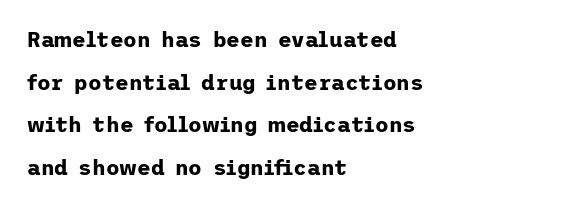
Q: Is the text bold? A: Yes.
Q: Is the text italic (slanted)? A: No, it is upright.
Q: Is the text underlined? A: No.
Q: How is the paragraph aligned? A: Left-aligned.
Q: Is the spacing between letters normal or unusually wide? A: Normal.
Q: Is the spacing between lines tight, normal or loose? A: Loose.
